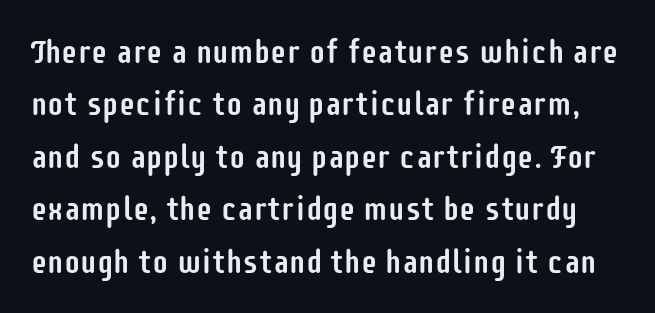
{"serif": "no", "italic": "no", "width": "condensed", "stroke_contrast": "low", "x_height": "large", "monospaced": "no", "underline": "no", "line_spacing": "normal", "line_spacing_ratio": 1.59, "letter_spacing": "normal", "letter_spacing_em": 0.0, "glyph_px": 33}
